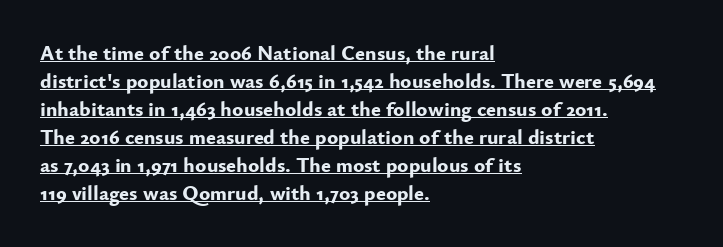
The image shows 21 px bold type, upright; set left-aligned, normal line spacing (1.33x), normal letter spacing, underlined.
